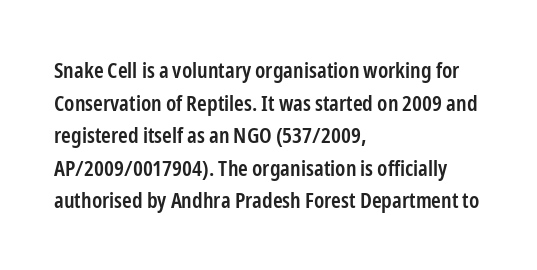
The image shows 22 px text type, upright; set left-aligned, normal line spacing (1.48x), normal letter spacing, not underlined.
